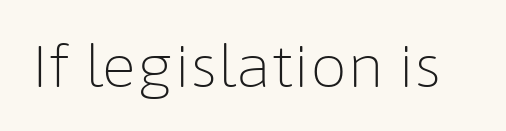
A sans-serif font was chosen for this passage. You could not count columns in this text — the font is proportionally spaced. The words here are not underlined. Tracking value appears to be zero — textbook default spacing. The lettering holds an erect, upright posture throughout. The passage shown is not bold in any degree.
